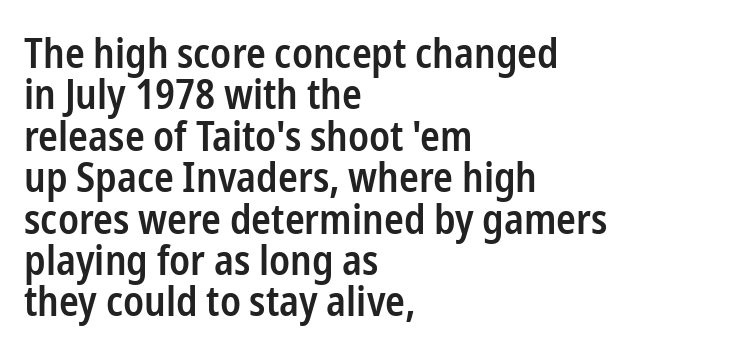
The image shows 41 px semibold, condensed sans-serif type, upright; set left-aligned, tight line spacing (1.01x), normal letter spacing, not underlined; low stroke contrast and a medium x-height.
